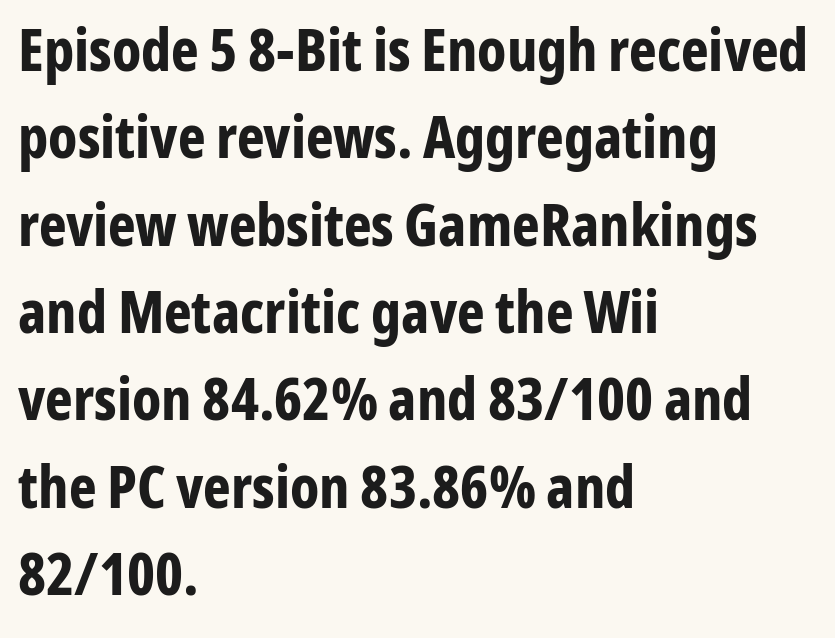
Q: Is the text bold? A: Yes.
Q: Is the text italic (slanted)? A: No, it is upright.
Q: Is the typeface a serif or a sans-serif typeface? A: Sans-serif.
Q: Is the text underlined? A: No.
Q: How is the paragraph aligned? A: Left-aligned.
Q: Is the spacing between letters normal or unusually wide? A: Normal.
Q: Is the spacing between lines tight, normal or loose? A: Normal.
Q: Width (condensed, normal, or wide)? A: Condensed.
Q: Stroke contrast? A: Low.
Q: x-height? A: Medium.
Q: Monospaced? A: No.
